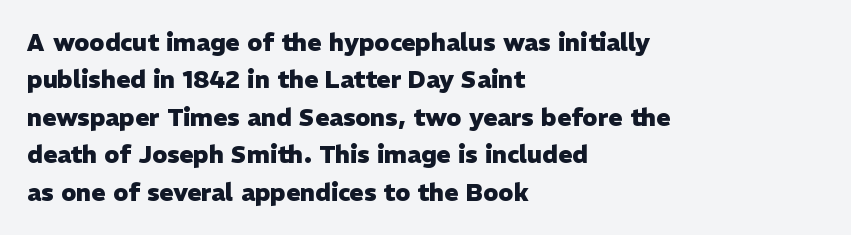
Underline: absent. Strokes here are thick enough to call this a true bold. This block has exactly the height ordinary leading produces. Standard letterfit; no display-style spreading of the glyphs. The lines are quadded left.
